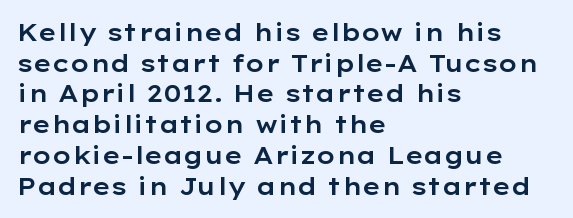
Q: Is the text italic (slanted)? A: No, it is upright.
Q: Is the text underlined? A: No.
Q: How is the paragraph aligned? A: Left-aligned.
Q: Is the spacing between letters normal or unusually wide? A: Normal.
Q: Is the spacing between lines tight, normal or loose? A: Normal.
